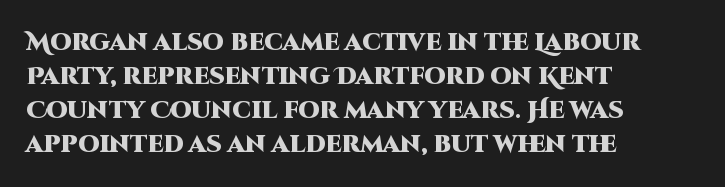
Q: Is the text bold? A: Yes.
Q: Is the text italic (slanted)? A: No, it is upright.
Q: Is the text underlined? A: No.
Q: How is the paragraph aligned? A: Left-aligned.
Q: Is the spacing between letters normal or unusually wide? A: Normal.
Q: Is the spacing between lines tight, normal or loose? A: Normal.
